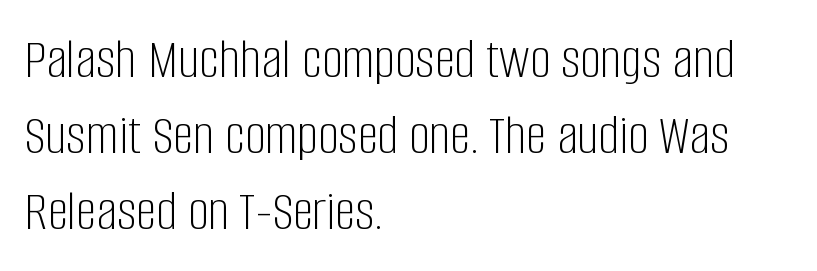
{"serif": "no", "italic": "no", "bold": "no", "weight": "light", "width": "condensed", "stroke_contrast": "low", "x_height": "large", "monospaced": "no", "underline": "no", "align": "left", "line_spacing": "normal", "line_spacing_ratio": 1.31, "letter_spacing": "normal", "letter_spacing_em": 0.0, "glyph_px": 58}
